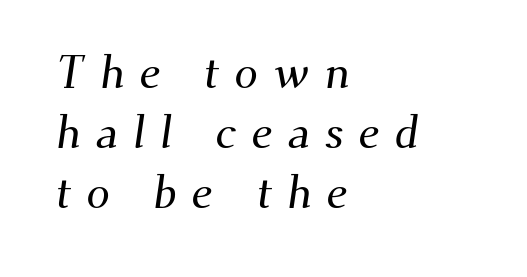
The image shows 47 px serif type; set left-aligned, normal line spacing (1.28x), unusually wide letter spacing (+0.31 em), not underlined; medium stroke contrast and a small x-height.
